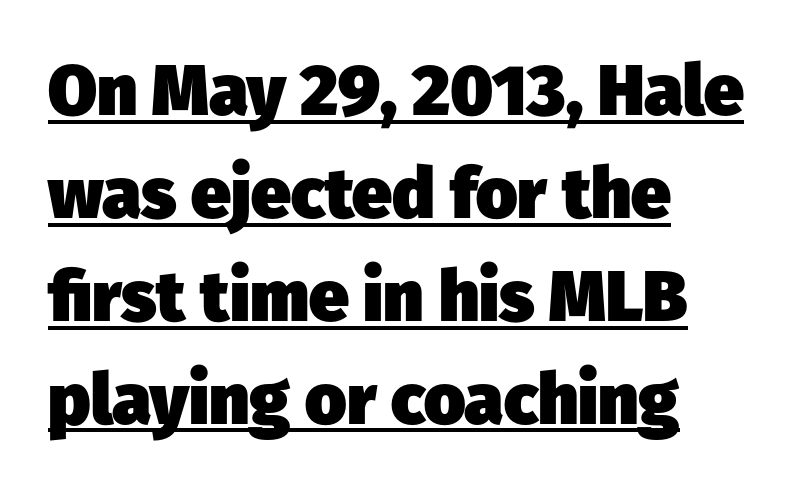
Q: Is the text bold? A: Yes.
Q: Is the typeface a serif or a sans-serif typeface? A: Sans-serif.
Q: Is the text underlined? A: Yes.
Q: How is the paragraph aligned? A: Left-aligned.
Q: Is the spacing between letters normal or unusually wide? A: Normal.
Q: Is the spacing between lines tight, normal or loose? A: Normal.
Q: Width (condensed, normal, or wide)? A: Normal.
Q: Stroke contrast? A: Low.
Q: x-height? A: Medium.
Q: Monospaced? A: No.
